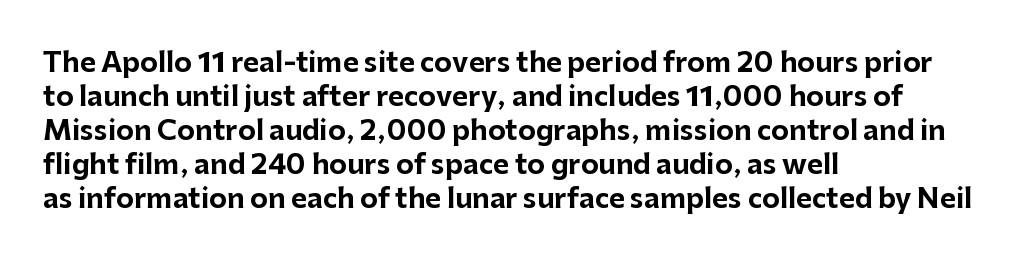
{"italic": "no", "bold": "yes", "underline": "no", "align": "left", "line_spacing": "normal", "line_spacing_ratio": 1.26, "letter_spacing": "normal", "letter_spacing_em": 0.0, "glyph_px": 27}
